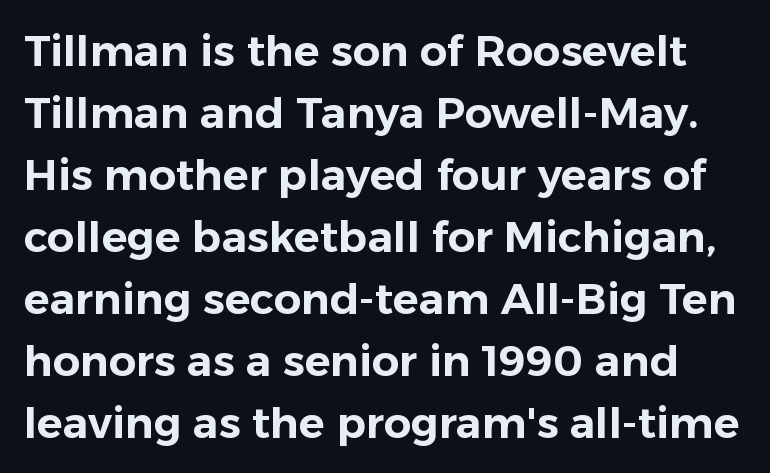
Q: Is the text italic (slanted)? A: No, it is upright.
Q: Is the typeface a serif or a sans-serif typeface? A: Sans-serif.
Q: Is the text underlined? A: No.
Q: Is the spacing between letters normal or unusually wide? A: Normal.
Q: Is the spacing between lines tight, normal or loose? A: Normal.
Q: Width (condensed, normal, or wide)? A: Normal.
Q: Stroke contrast? A: Low.
Q: x-height? A: Medium.
Q: Monospaced? A: No.
